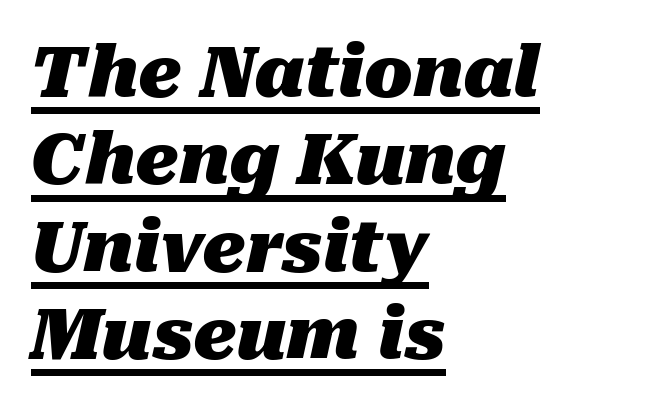
{"italic": "yes", "lean": "right", "slant_degrees": 10, "bold": "yes", "weight": "heavy", "width": "normal", "stroke_contrast": "medium", "x_height": "medium", "monospaced": "no", "underline": "yes", "align": "left", "line_spacing_ratio": 1.23, "letter_spacing": "normal", "letter_spacing_em": 0.0, "glyph_px": 71}
